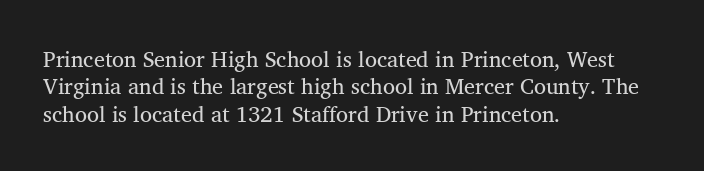
{"italic": "no", "bold": "no", "underline": "no", "align": "left", "line_spacing": "normal", "line_spacing_ratio": 1.25, "letter_spacing": "normal", "letter_spacing_em": 0.0, "glyph_px": 22}
